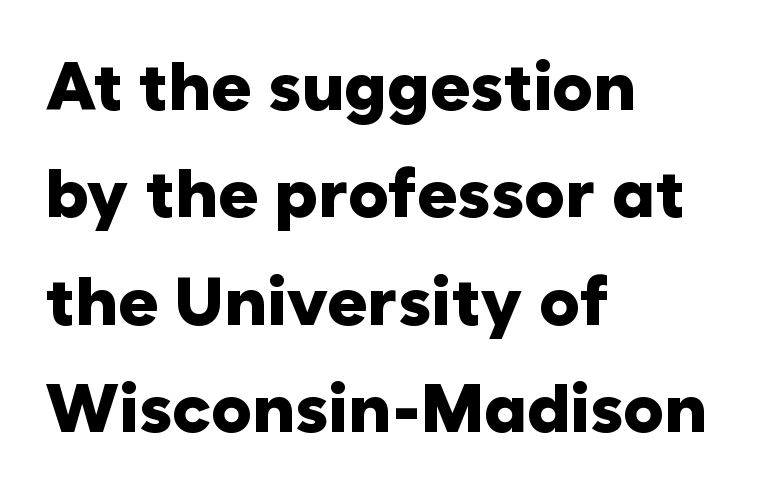
{"serif": "no", "italic": "no", "bold": "yes", "weight": "heavy", "width": "normal", "stroke_contrast": "low", "x_height": "medium", "monospaced": "no", "underline": "no", "align": "left", "line_spacing": "normal", "line_spacing_ratio": 1.58, "letter_spacing": "normal", "letter_spacing_em": 0.0, "glyph_px": 68}
